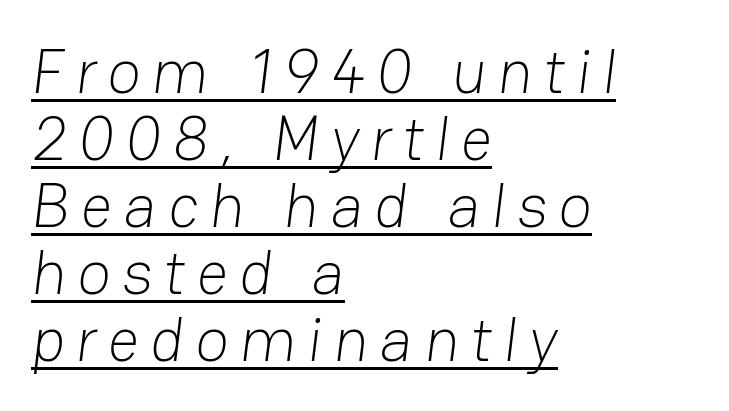
{"serif": "no", "bold": "no", "weight": "light", "width": "normal", "stroke_contrast": "low", "x_height": "medium", "monospaced": "no", "underline": "yes", "align": "left", "line_spacing": "tight", "line_spacing_ratio": 1.08, "glyph_px": 62}
